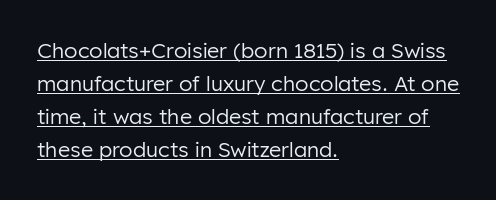
The image shows 21 px text type, upright; set left-aligned, normal line spacing (1.57x), normal letter spacing, underlined.
